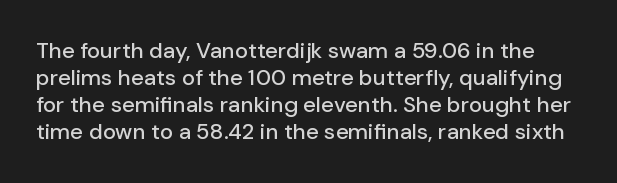
The image shows 22 px text type, upright; set line spacing 1.23x, normal letter spacing, not underlined.
